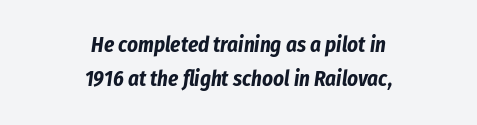
The image shows 21 px bold type, italic (leaning right); set centered, normal line spacing (1.63x), normal letter spacing, not underlined.
